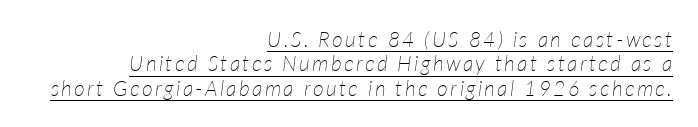
Is there an underline? Yes — a line sits under the letters. Casual observation: everything's shoved over to the right. The specimen reads as italic at a glance. The letters look calm and open, with moderate or lighter stems.
